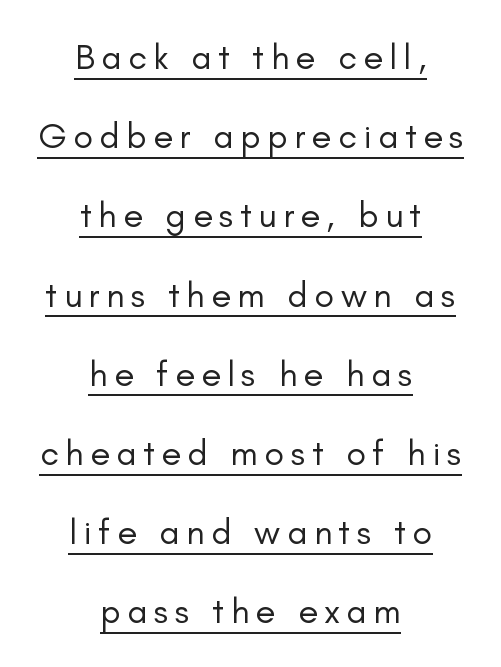
{"serif": "no", "italic": "no", "bold": "no", "weight": "regular", "width": "normal", "stroke_contrast": "low", "x_height": "small", "monospaced": "no", "underline": "yes", "align": "center", "line_spacing": "loose", "line_spacing_ratio": 2.2, "glyph_px": 36}
